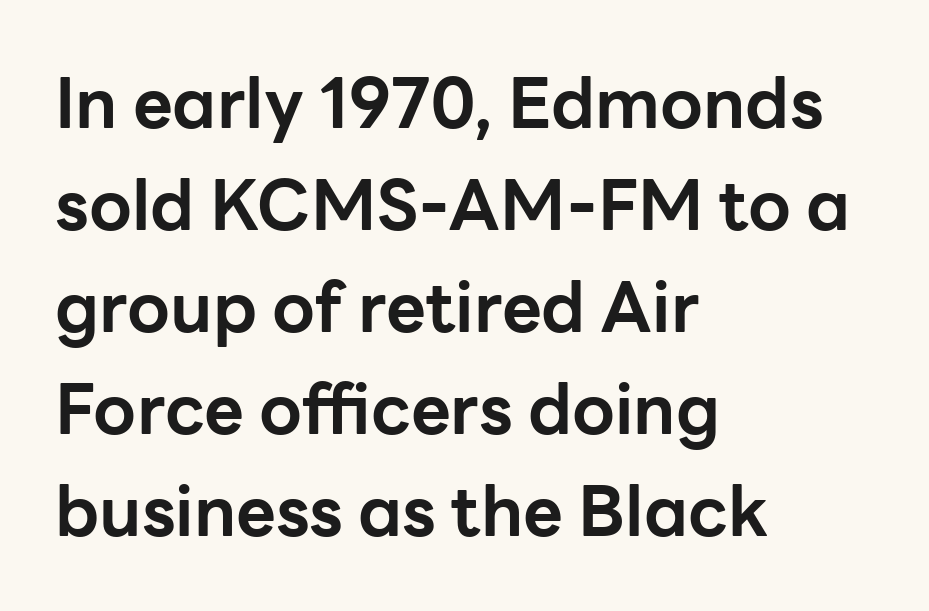
Layout note: lines flush left. The tracking reads as untouched default to a designer's eye. Quick note: underline off. The lines sit at an ordinary, default distance from one another.
